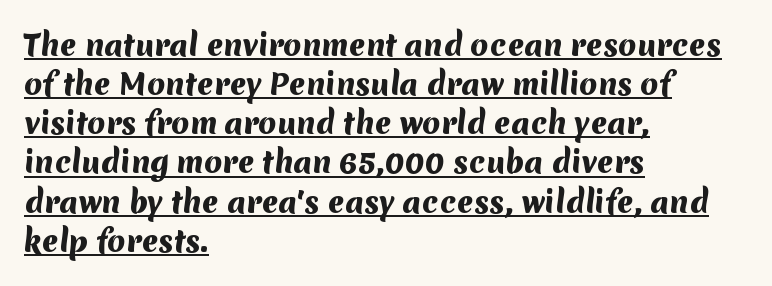
Weight check: bold — yes, fully. Nothing unusual about the tracking: characters are spaced as the font intends. The line-height multiplier appears to be the usual default. The letters advance in unequal steps, a hallmark of proportional type. Check the space under the baseline: a stroke is drawn there. The glyphs in this specimen are sans serif.
